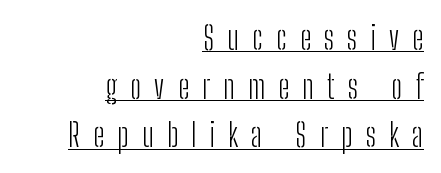
The image shows 32 px light, condensed sans-serif type, upright; set right-aligned, normal line spacing (1.52x), unusually wide letter spacing (+0.41 em), underlined; low stroke contrast and a medium x-height.
